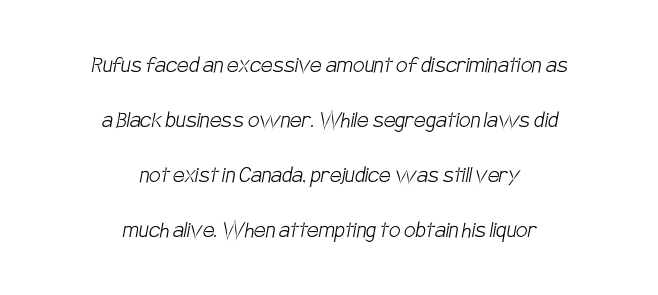
{"bold": "no", "underline": "no", "align": "center", "line_spacing": "loose", "line_spacing_ratio": 2.12, "letter_spacing": "normal", "letter_spacing_em": 0.0, "glyph_px": 26}
